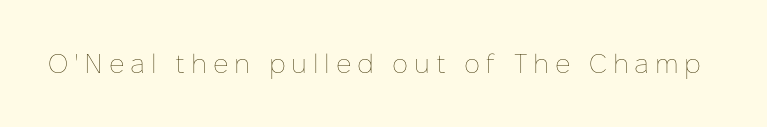
The image shows 27 px text type, upright; set unusually wide letter spacing (+0.21 em), not underlined.
